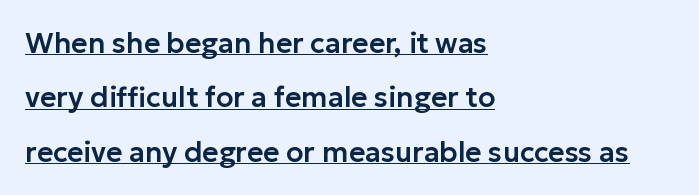
The image shows 28 px sans-serif type, upright; set left-aligned, loose line spacing (1.94x), normal letter spacing, underlined; low stroke contrast and a medium x-height.
